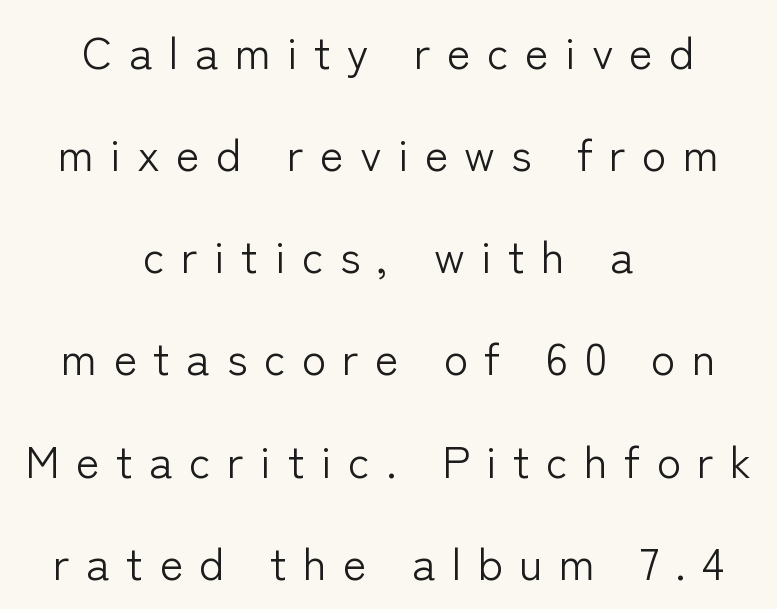
The image shows 45 px light sans-serif type, upright; set centered, loose line spacing (2.27x), unusually wide letter spacing (+0.36 em), not underlined; low stroke contrast and a medium x-height.
